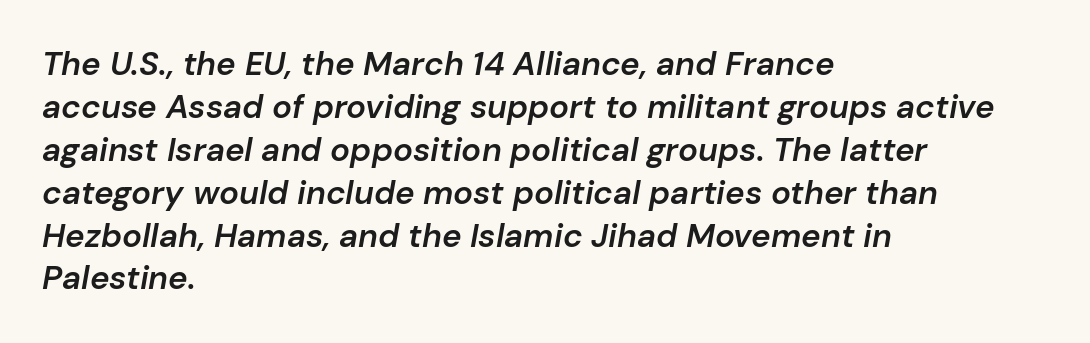
{"italic": "yes", "lean": "right", "slant_degrees": 10, "bold": "semi", "weight": "semibold", "width": "normal", "stroke_contrast": "low", "x_height": "medium", "monospaced": "no", "underline": "no", "align": "left", "line_spacing": "normal", "line_spacing_ratio": 1.3, "letter_spacing": "normal", "letter_spacing_em": 0.0, "glyph_px": 33}
